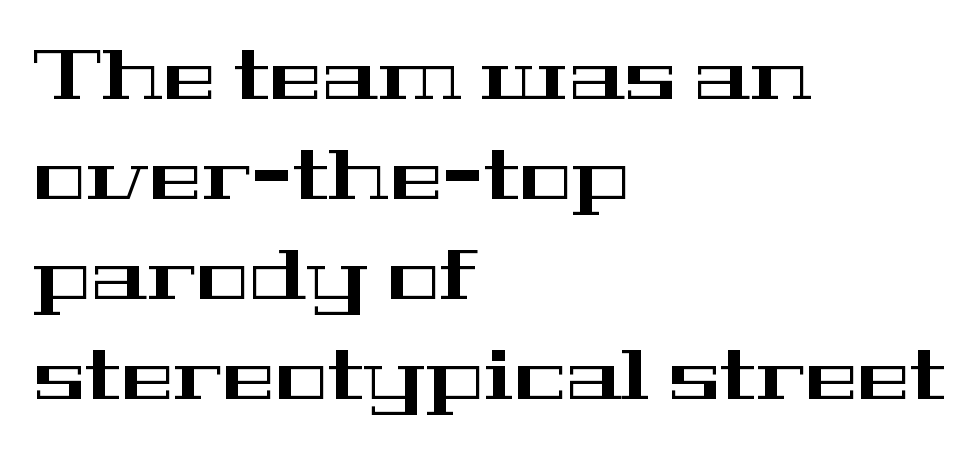
Q: Is the text italic (slanted)? A: No, it is upright.
Q: Is the typeface a serif or a sans-serif typeface? A: Serif.
Q: Is the text underlined? A: No.
Q: How is the paragraph aligned? A: Left-aligned.
Q: Is the spacing between letters normal or unusually wide? A: Normal.
Q: Is the spacing between lines tight, normal or loose? A: Normal.
Q: Width (condensed, normal, or wide)? A: Wide.
Q: Stroke contrast? A: High.
Q: x-height? A: Medium.
Q: Monospaced? A: No.
